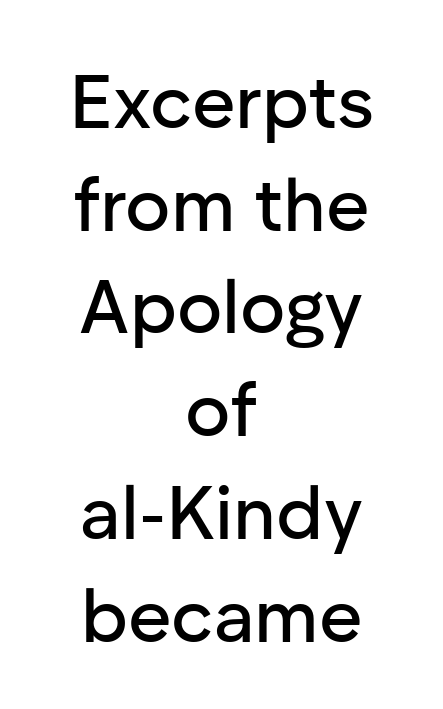
Q: Is the text italic (slanted)? A: No, it is upright.
Q: Is the typeface a serif or a sans-serif typeface? A: Sans-serif.
Q: Is the text underlined? A: No.
Q: How is the paragraph aligned? A: Centered.
Q: Is the spacing between letters normal or unusually wide? A: Normal.
Q: Is the spacing between lines tight, normal or loose? A: Normal.
Q: Width (condensed, normal, or wide)? A: Normal.
Q: Stroke contrast? A: Low.
Q: x-height? A: Medium.
Q: Monospaced? A: No.
